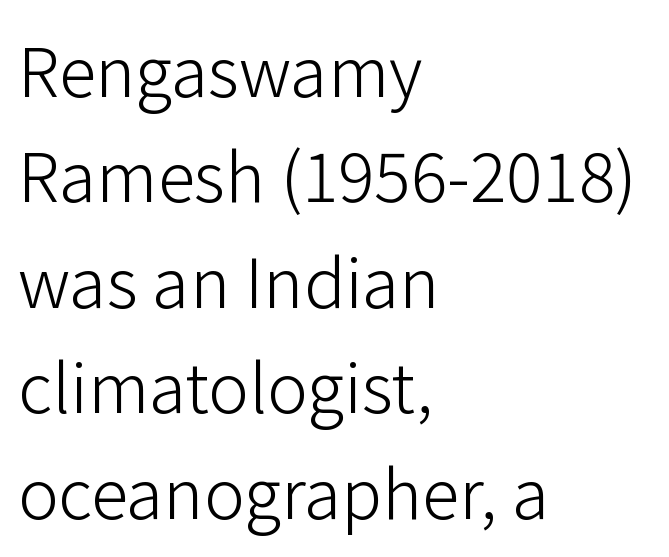
Typographically, this falls in the sans-serif category. This sample has the flowing, uneven cadence of proportional lettering. Has an underline been added? It has not. Heaviness? Minimal to ordinary, like unemphasized prose.
